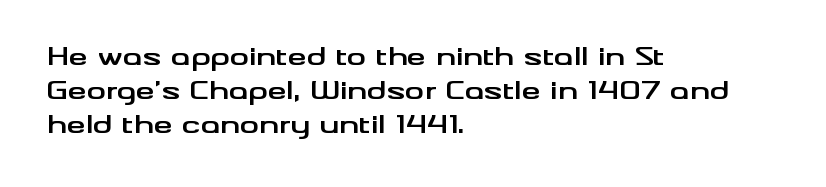
{"italic": "no", "bold": "yes", "underline": "no", "align": "left", "line_spacing": "normal", "line_spacing_ratio": 1.41, "letter_spacing": "normal", "letter_spacing_em": 0.0, "glyph_px": 24}
